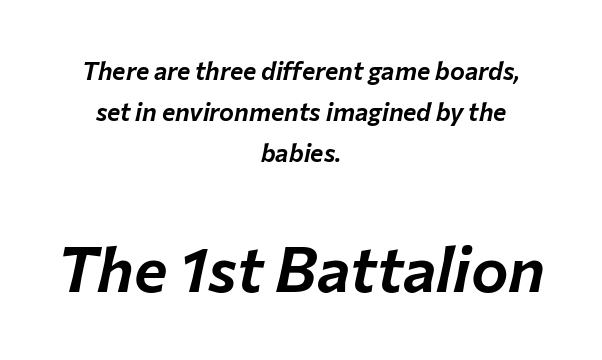
{"italic": "yes", "lean": "right", "slant_degrees": 12, "width": "normal", "stroke_contrast": "low", "x_height": "medium", "monospaced": "no", "underline": "no", "align": "center", "line_spacing": "normal", "line_spacing_ratio": 1.64, "letter_spacing": "normal", "letter_spacing_em": 0.0, "larger_block": "second", "size_ratio": 2.52, "glyph_px": 63}
